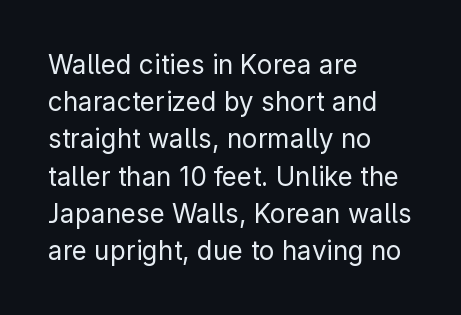
The image shows 26 px text type, upright; set left-aligned, normal line spacing (1.43x), normal letter spacing, not underlined.
